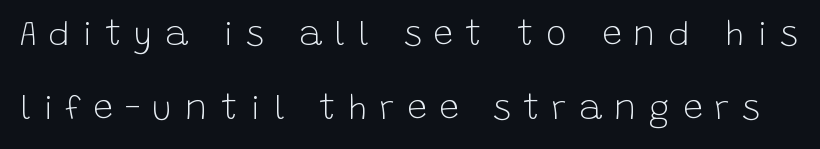
{"serif": "no", "italic": "no", "bold": "no", "weight": "light", "width": "normal", "stroke_contrast": "low", "x_height": "large", "monospaced": "no", "underline": "no", "line_spacing": "loose", "line_spacing_ratio": 2.12, "letter_spacing": "wide", "letter_spacing_em": 0.35, "glyph_px": 35}
